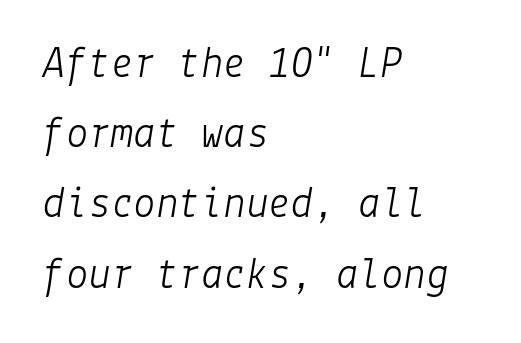
The rendering anchors every line to the left-hand side. You can tell it's italic because the verticals aren't actually vertical. Look at the tracking — it's just the regular setting, nothing added. Weight class: somewhere from thin through regular.
